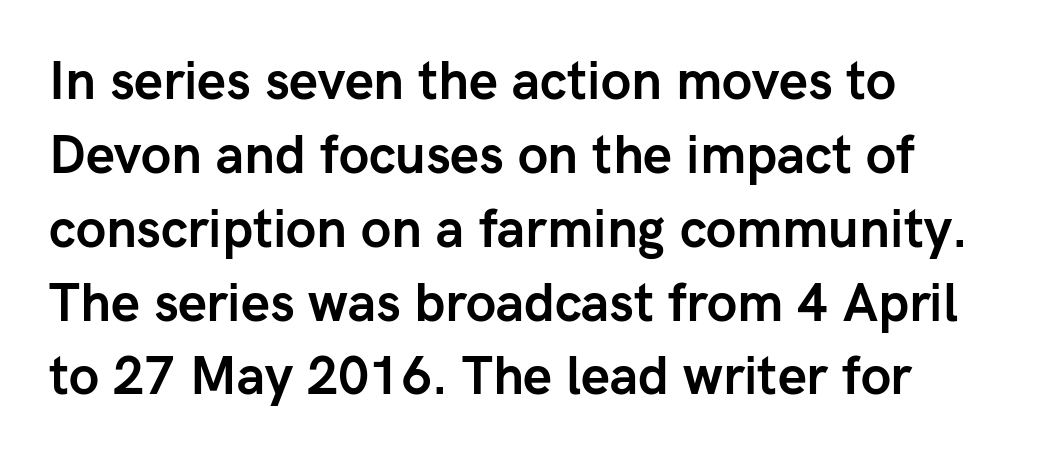
The image shows 52 px semibold sans-serif type, upright; set normal line spacing (1.42x), normal letter spacing, not underlined; low stroke contrast and a medium x-height.
